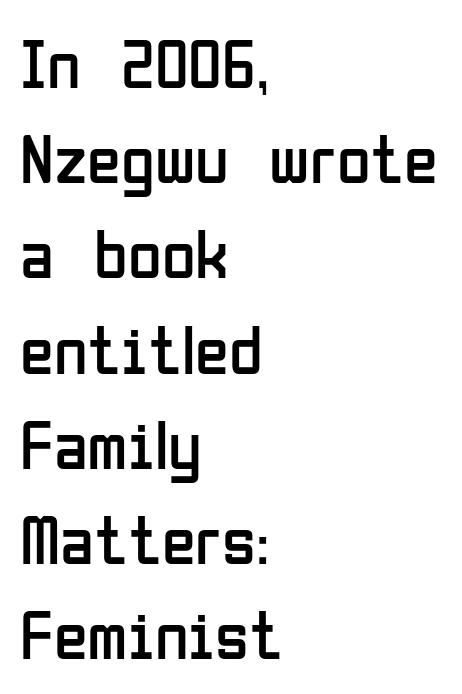
Q: Is the text bold? A: No.
Q: Is the text italic (slanted)? A: No, it is upright.
Q: Is the typeface a serif or a sans-serif typeface? A: Sans-serif.
Q: Is the text underlined? A: No.
Q: How is the paragraph aligned? A: Left-aligned.
Q: Is the spacing between letters normal or unusually wide? A: Normal.
Q: Is the spacing between lines tight, normal or loose? A: Normal.
Q: Width (condensed, normal, or wide)? A: Condensed.
Q: Stroke contrast? A: Low.
Q: x-height? A: Medium.
Q: Monospaced? A: No.
